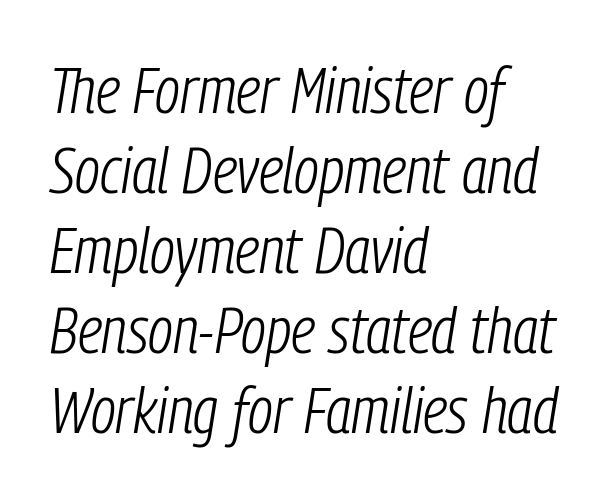
The letterforms sit at book weight or below. Casual observation: everything's shoved over to the left. Between one letter and the next there's only the usual sliver of space. Plain, unruled lines of type.
